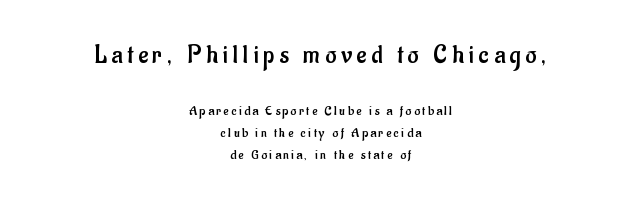
Q: Is the text bold? A: No.
Q: Is the text italic (slanted)? A: No, it is upright.
Q: Is the text underlined? A: No.
Q: How is the paragraph aligned? A: Centered.
Q: Is the spacing between lines tight, normal or loose? A: Normal.
Q: Which block of text is set in a larger size, the first (top) or the second (bottom)? A: The first (top) one.
